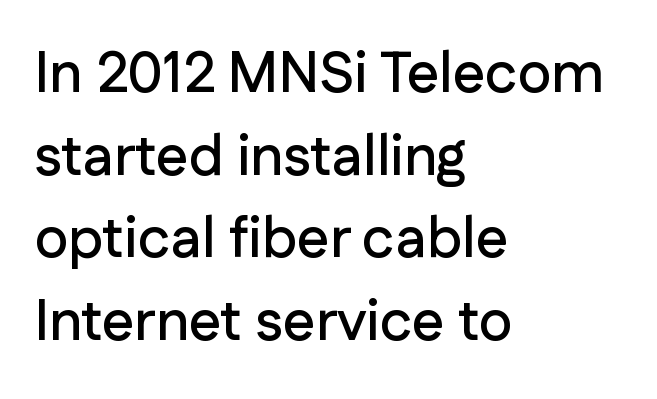
The image shows 57 px sans-serif type, upright; set left-aligned, normal line spacing (1.45x), normal letter spacing, not underlined; low stroke contrast and a medium x-height.
